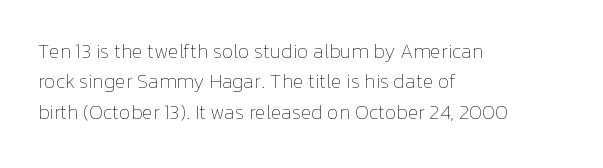
The image shows 20 px text type, upright; set left-aligned, normal line spacing (1.52x), normal letter spacing, not underlined.
